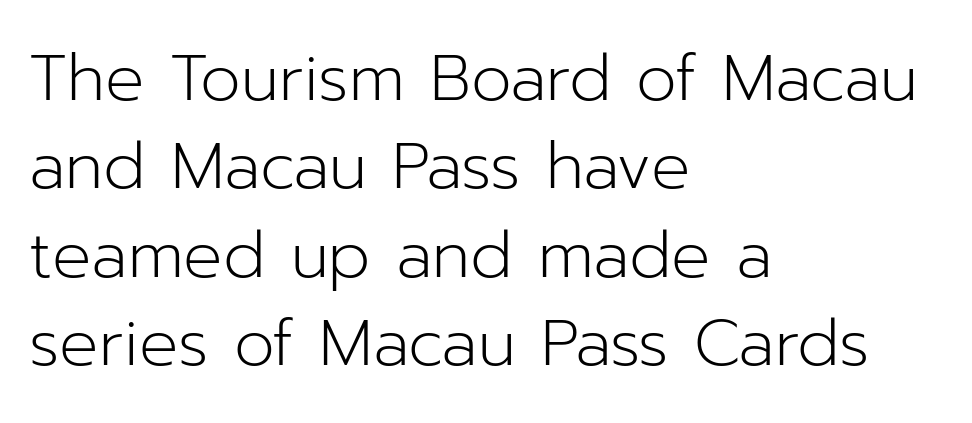
{"serif": "no", "italic": "no", "bold": "no", "weight": "light", "width": "normal", "stroke_contrast": "low", "x_height": "medium", "monospaced": "no", "underline": "no", "align": "left", "line_spacing": "normal", "line_spacing_ratio": 1.36, "letter_spacing": "normal", "letter_spacing_em": 0.0, "glyph_px": 65}
